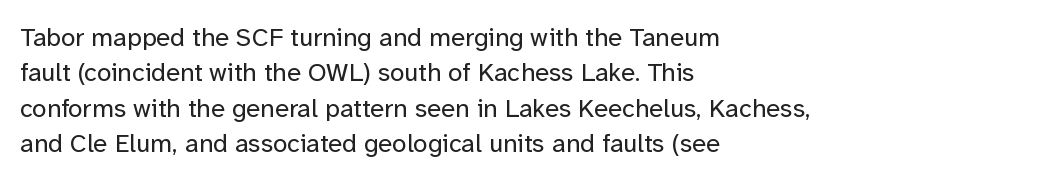
Vertically, the passage feels balanced, rows spaced as you'd expect. No italicization has been applied; the sample stays upright. A bare baseline throughout the passage. Think standard paragraph weight, or any step lighter than that.
